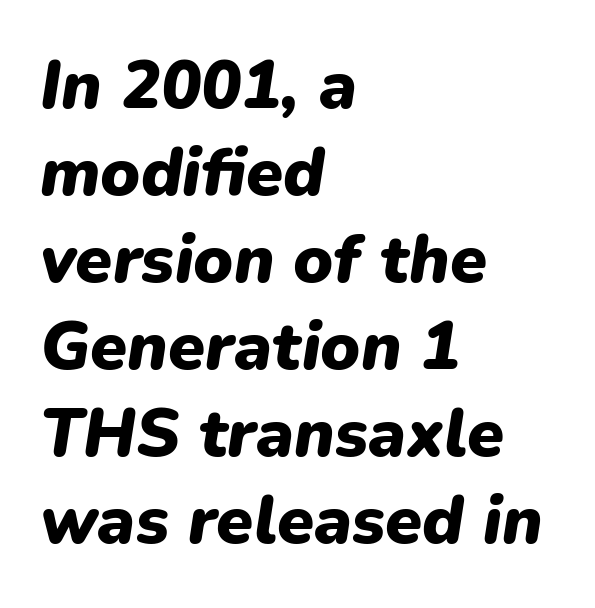
Look at the stroke-to-counter ratio: heavy, a bold. Horizontally, the lines are justified to the leading edge only. This sample uses plain, unmodified letter spacing. In terms of leading, this rendering sits right in the middle. This is oblique type, the kind used for emphasis or titles. Note the varied advance widths — an 'i' is clearly narrower than an 'm'.
